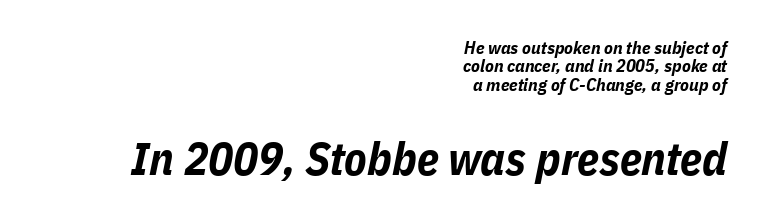
The image shows 46 px bold, condensed type, italic (leaning right); set right-aligned, tight line spacing (1.02x), normal letter spacing, not underlined; the second (bottom) block is 2.56x larger; low stroke contrast and a medium x-height.
